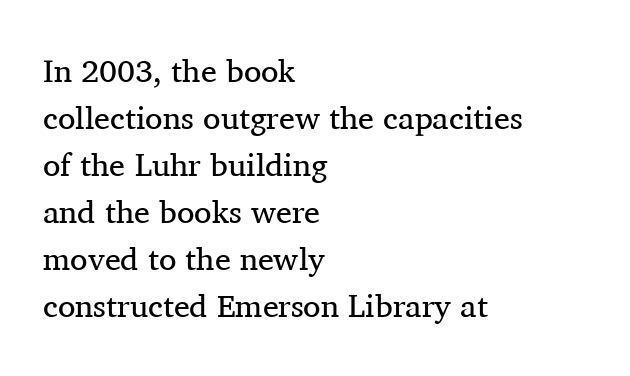
{"serif": "yes", "italic": "no", "bold": "no", "weight": "regular", "width": "normal", "stroke_contrast": "medium", "x_height": "medium", "monospaced": "no", "underline": "no", "align": "left", "line_spacing": "normal", "line_spacing_ratio": 1.47, "letter_spacing": "normal", "letter_spacing_em": 0.0, "glyph_px": 32}
